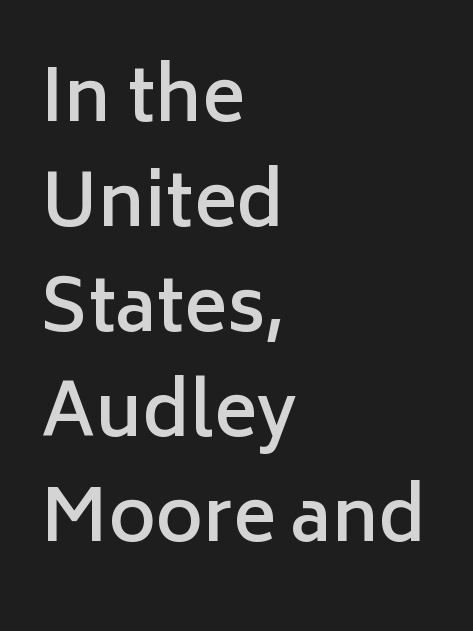
{"serif": "no", "italic": "no", "bold": "semi", "weight": "semibold", "width": "normal", "stroke_contrast": "low", "x_height": "medium", "monospaced": "no", "underline": "no", "align": "left", "line_spacing": "normal", "line_spacing_ratio": 1.46, "letter_spacing": "normal", "letter_spacing_em": 0.0, "glyph_px": 72}
